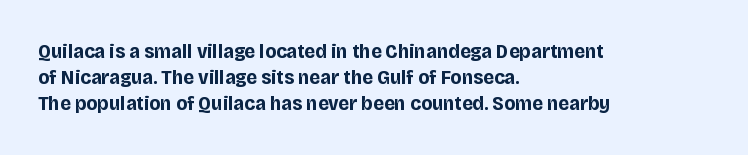
The strokes are fattened all the way to bold. Visually the block forms a straight wall on the left and a jagged coastline on the right. A typesetter would mark this as roman, not italic. The words here are not underlined.
